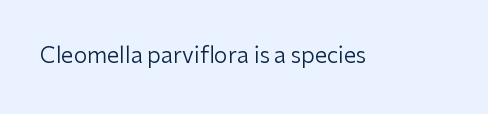
Q: Is the text bold? A: No.
Q: Is the text italic (slanted)? A: No, it is upright.
Q: Is the text underlined? A: No.
Q: Is the spacing between letters normal or unusually wide? A: Normal.
